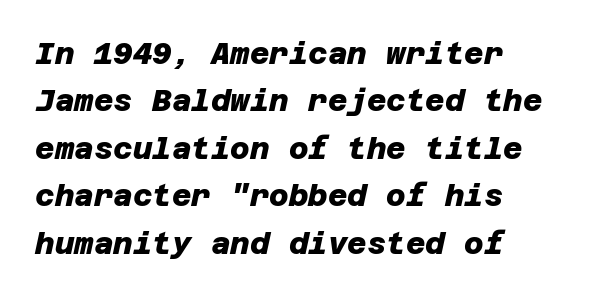
Q: Is the text bold? A: Yes.
Q: Is the typeface a serif or a sans-serif typeface? A: Sans-serif.
Q: Is the text underlined? A: No.
Q: How is the paragraph aligned? A: Left-aligned.
Q: Is the spacing between letters normal or unusually wide? A: Normal.
Q: Is the spacing between lines tight, normal or loose? A: Normal.
Q: Width (condensed, normal, or wide)? A: Normal.
Q: Stroke contrast? A: Low.
Q: x-height? A: Large.
